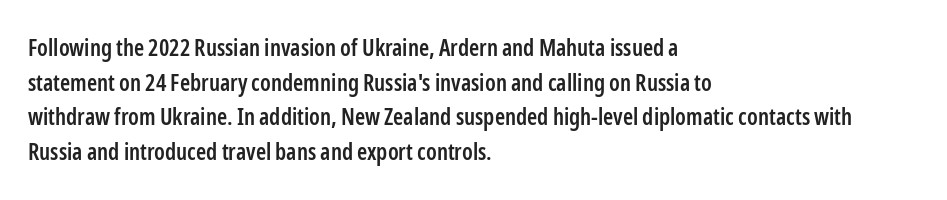
Students, observe: this is what conventionally led text looks like. Any mark beneath the type? The region is blank. On the weight axis this lands at semibold, roughly 600. These lines stack with their left ends in a neat column.
